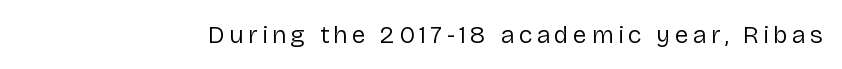
Q: Is the text bold? A: No.
Q: Is the text italic (slanted)? A: No, it is upright.
Q: Is the text underlined? A: No.
